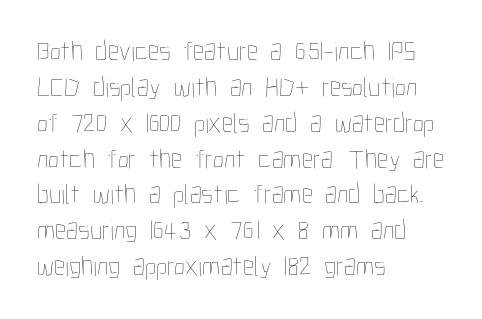
Horizontally, the lines are justified to the leading edge only. The space between consecutive lines is moderate. Unmarked baselines from the first word to the last. Posture: vertical.
